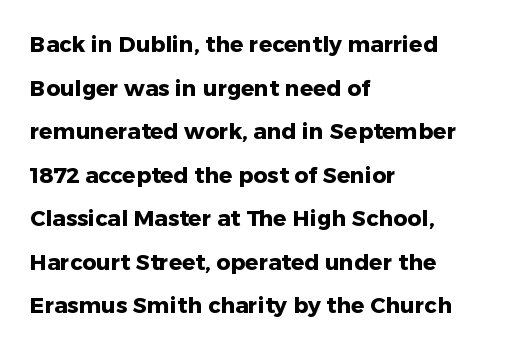
Descenders are the only things crossing below the line. Nope, not italic — everything's standing straight. These lines stack with their left ends in a neat column. The block of text is sparse from top to bottom, with ample space between rows. Between one letter and the next there's only the usual sliver of space.
